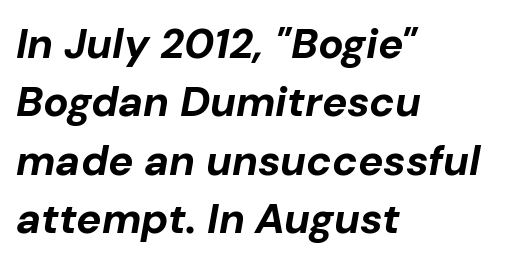
The image shows 42 px bold type, italic (leaning right); set left-aligned, normal line spacing (1.39x), normal letter spacing, not underlined; low stroke contrast and a medium x-height.
